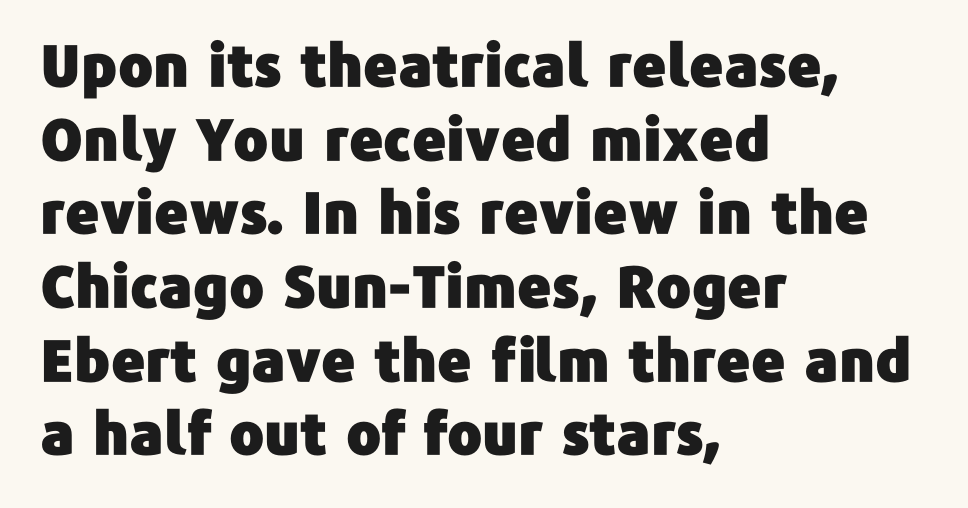
Q: Is the text italic (slanted)? A: No, it is upright.
Q: Is the typeface a serif or a sans-serif typeface? A: Sans-serif.
Q: Is the text underlined? A: No.
Q: How is the paragraph aligned? A: Left-aligned.
Q: Is the spacing between letters normal or unusually wide? A: Normal.
Q: Is the spacing between lines tight, normal or loose? A: Normal.
Q: Width (condensed, normal, or wide)? A: Normal.
Q: Stroke contrast? A: Low.
Q: x-height? A: Medium.
Q: Monospaced? A: No.
